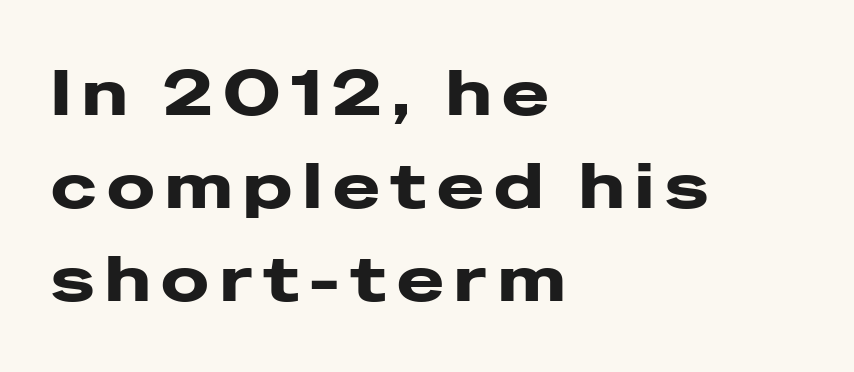
{"serif": "no", "italic": "no", "width": "wide", "stroke_contrast": "low", "x_height": "medium", "monospaced": "no", "underline": "no", "align": "left", "line_spacing": "normal", "line_spacing_ratio": 1.48, "glyph_px": 63}
